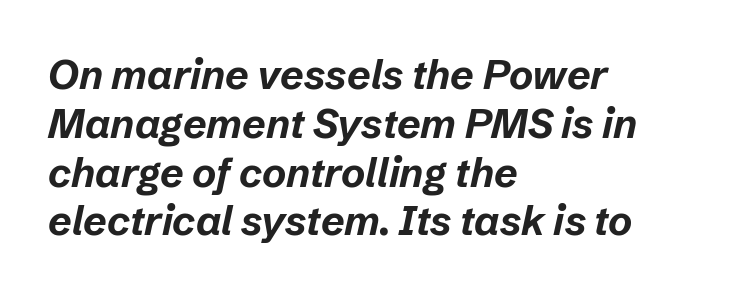
{"italic": "yes", "lean": "right", "slant_degrees": 12, "bold": "yes", "weight": "bold", "width": "normal", "stroke_contrast": "low", "x_height": "medium", "monospaced": "no", "underline": "no", "align": "left", "line_spacing_ratio": 1.19, "letter_spacing": "normal", "letter_spacing_em": 0.0, "glyph_px": 41}
